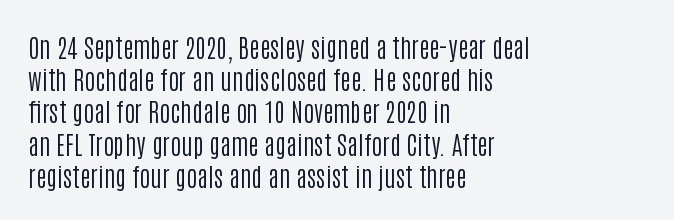
No letter is thick-stroked: the sample isn't bold. The lettering stays uniformly vertical, giving the passage a roman look. This sample uses plain, unmodified letter spacing. These lines stack with their left ends in a neat column. The gap between lines stays unmarked.
